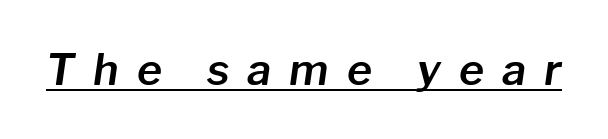
The image shows 43 px text type, italic (leaning right); set unusually wide letter spacing (+0.42 em), underlined; low stroke contrast and a medium x-height.
